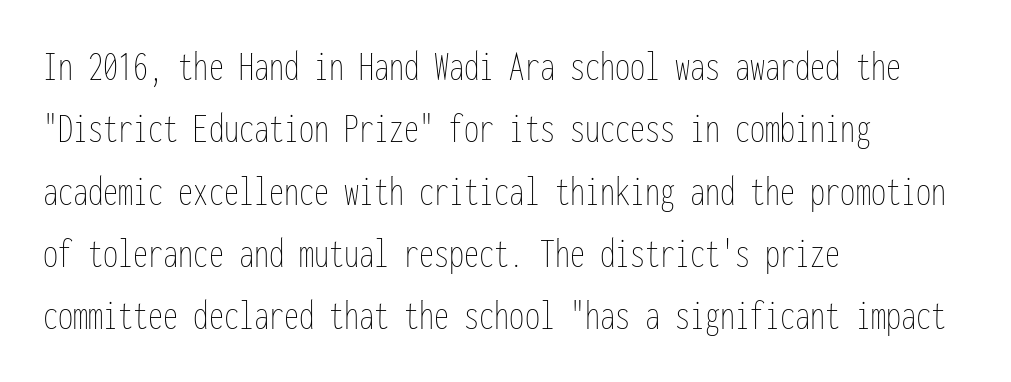
Q: Is the text bold? A: No.
Q: Is the text italic (slanted)? A: No, it is upright.
Q: Is the text underlined? A: No.
Q: How is the paragraph aligned? A: Left-aligned.
Q: Is the spacing between letters normal or unusually wide? A: Normal.
Q: Is the spacing between lines tight, normal or loose? A: Normal.
Q: Width (condensed, normal, or wide)? A: Condensed.
Q: Stroke contrast? A: Low.
Q: x-height? A: Medium.
Q: Monospaced? A: Yes.
